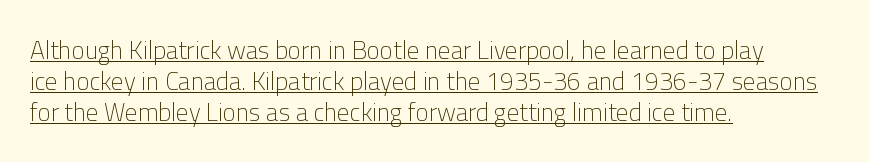
The image shows 25 px text type, upright; set left-aligned, normal line spacing (1.25x), normal letter spacing, underlined.
